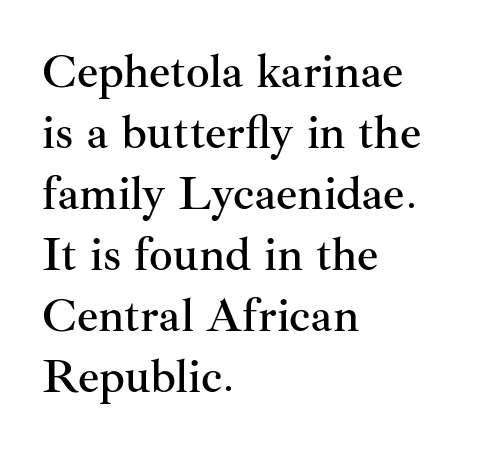
The image shows 47 px serif type, upright; set left-aligned, normal line spacing (1.3x), normal letter spacing, not underlined; medium stroke contrast and a small x-height.
